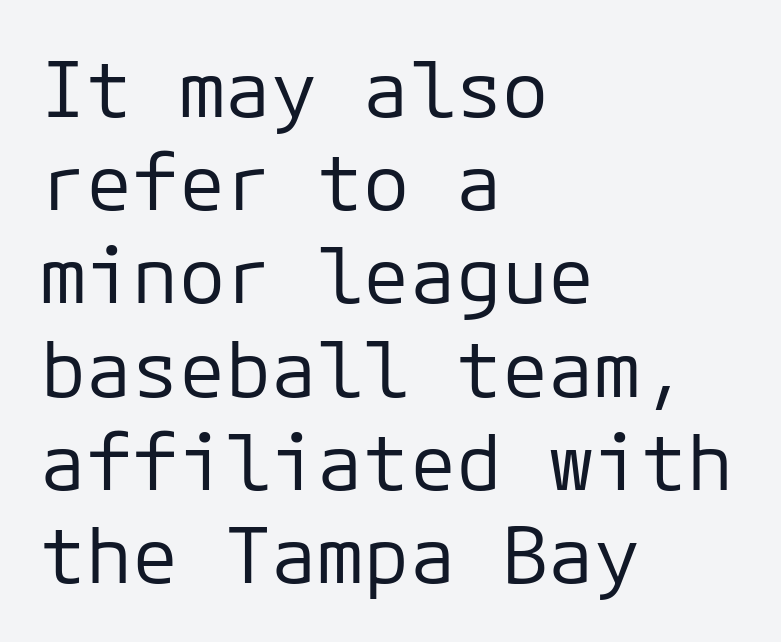
Q: Is the text bold? A: No.
Q: Is the text italic (slanted)? A: No, it is upright.
Q: Is the typeface a serif or a sans-serif typeface? A: Sans-serif.
Q: Is the text underlined? A: No.
Q: How is the paragraph aligned? A: Left-aligned.
Q: Is the spacing between letters normal or unusually wide? A: Normal.
Q: Width (condensed, normal, or wide)? A: Normal.
Q: Stroke contrast? A: Low.
Q: x-height? A: Medium.
